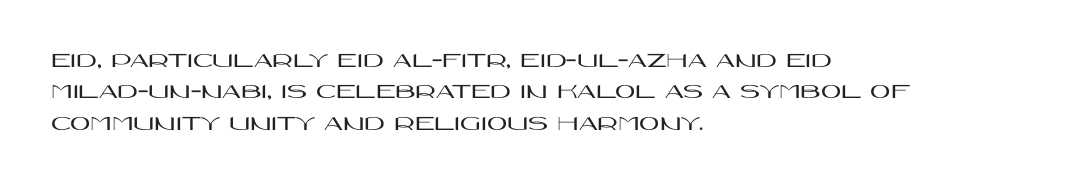
{"italic": "no", "underline": "no", "align": "left", "line_spacing": "normal", "line_spacing_ratio": 1.43, "letter_spacing": "normal", "letter_spacing_em": 0.0, "glyph_px": 22}
